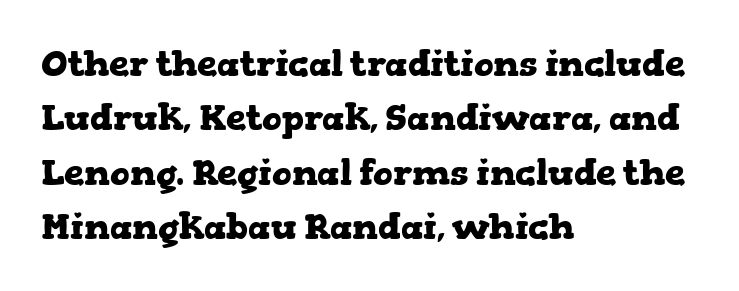
The lines in this sample share a left origin and differ only in where they stop. A clean baseline with only descenders dipping below it. Italic: no, the glyphs are upright roman. Varying glyph widths throughout — classic text-font behaviour. Each new line begins a customary step beneath the previous one.
